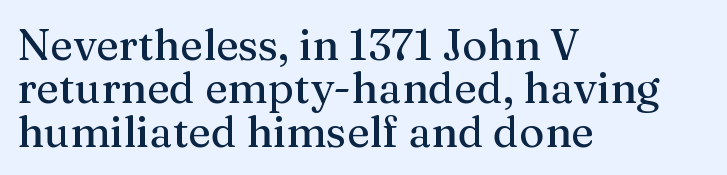
{"serif": "yes", "italic": "no", "width": "normal", "stroke_contrast": "medium", "x_height": "medium", "monospaced": "no", "underline": "no", "align": "left", "line_spacing": "tight", "line_spacing_ratio": 1.01, "letter_spacing": "normal", "letter_spacing_em": 0.0, "glyph_px": 43}
